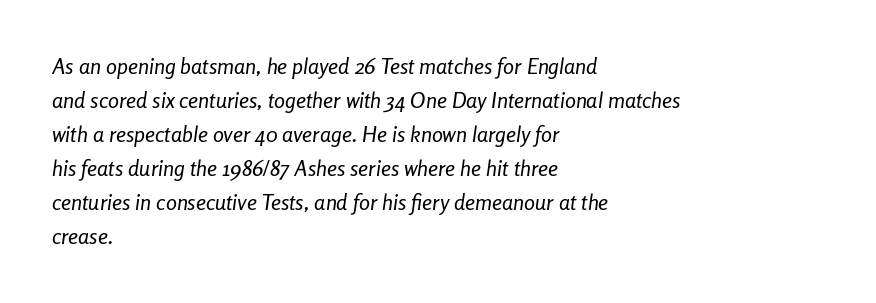
Yep, that's italic — everything's leaning. Does extra space separate the letters? No, they use regular spacing. Letters have the restrained weight of plain body copy at most. What's the leading like? Ordinary, nothing unusual. Honestly, there is no underline to notice here at all.
